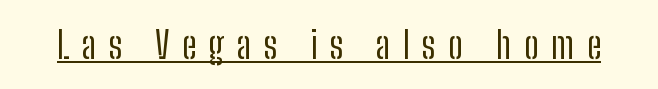
Q: Is the text bold? A: No.
Q: Is the text italic (slanted)? A: No, it is upright.
Q: Is the typeface a serif or a sans-serif typeface? A: Sans-serif.
Q: Is the text underlined? A: Yes.
Q: Is the spacing between letters normal or unusually wide? A: Unusually wide.
Q: Width (condensed, normal, or wide)? A: Condensed.
Q: Stroke contrast? A: Low.
Q: x-height? A: Medium.
Q: Monospaced? A: No.
